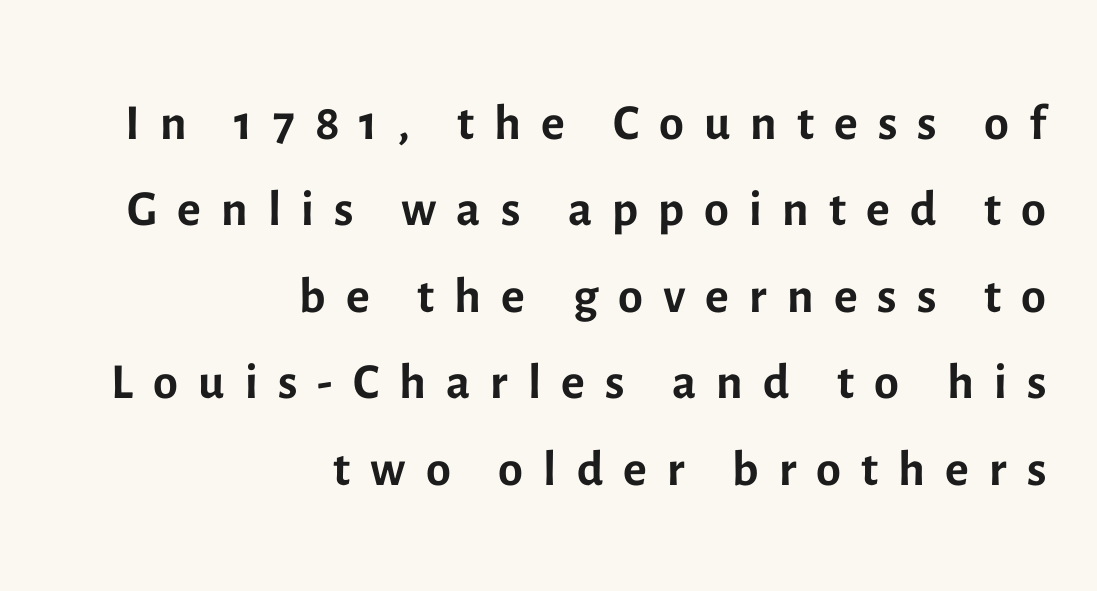
Q: Is the text bold? A: No.
Q: Is the text italic (slanted)? A: No, it is upright.
Q: Is the typeface a serif or a sans-serif typeface? A: Sans-serif.
Q: Is the text underlined? A: No.
Q: How is the paragraph aligned? A: Right-aligned.
Q: Is the spacing between letters normal or unusually wide? A: Unusually wide.
Q: Width (condensed, normal, or wide)? A: Normal.
Q: x-height? A: Medium.
Q: Monospaced? A: No.
